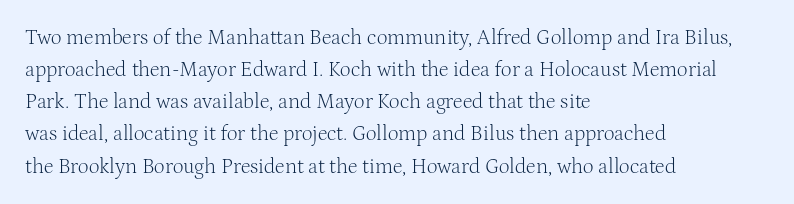
The image shows 21 px text type, upright; set left-aligned, normal line spacing (1.53x), normal letter spacing, not underlined.
